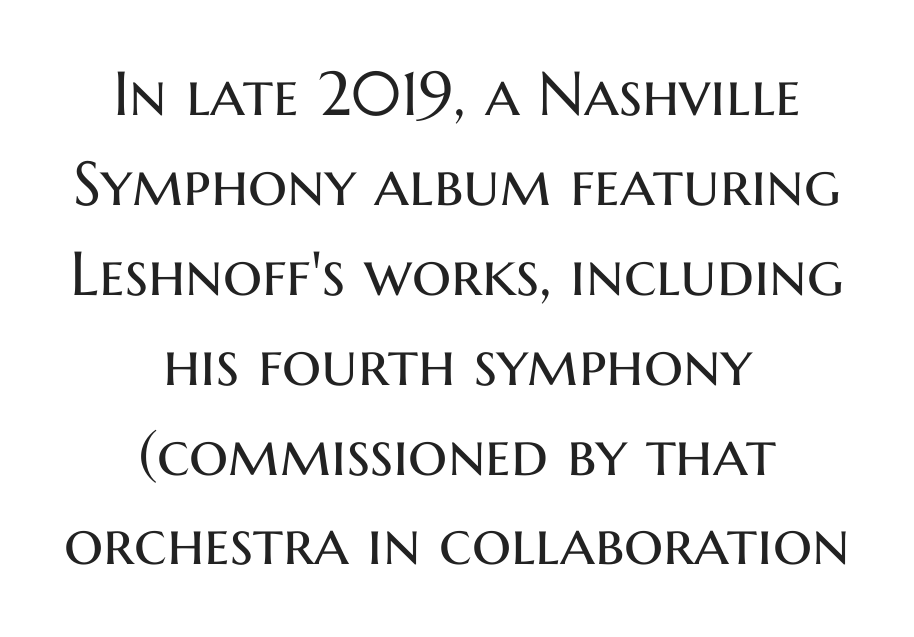
Q: Is the text bold? A: No.
Q: Is the text italic (slanted)? A: No, it is upright.
Q: Is the typeface a serif or a sans-serif typeface? A: Sans-serif.
Q: Is the text underlined? A: No.
Q: How is the paragraph aligned? A: Centered.
Q: Is the spacing between letters normal or unusually wide? A: Normal.
Q: Is the spacing between lines tight, normal or loose? A: Normal.
Q: Width (condensed, normal, or wide)? A: Normal.
Q: Stroke contrast? A: Medium.
Q: x-height? A: Medium.
Q: Monospaced? A: No.
